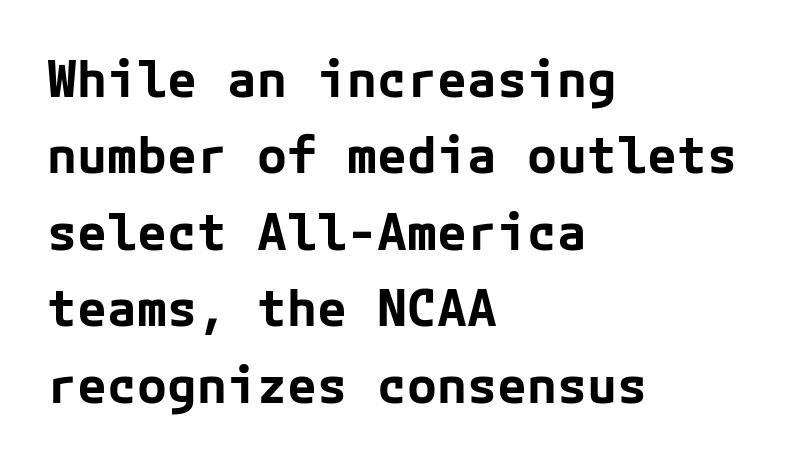
The image shows 50 px bold sans-serif type, upright; set left-aligned, normal line spacing (1.53x), normal letter spacing, not underlined; low stroke contrast and a medium x-height.
